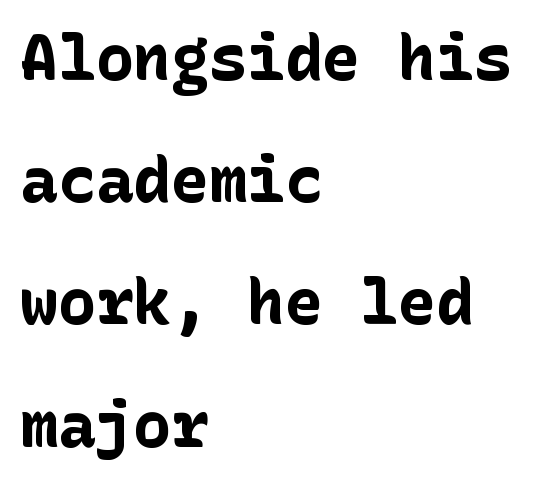
{"serif": "no", "italic": "no", "bold": "yes", "weight": "bold", "width": "normal", "stroke_contrast": "low", "x_height": "medium", "underline": "no", "align": "left", "line_spacing": "loose", "line_spacing_ratio": 1.94, "letter_spacing": "normal", "letter_spacing_em": 0.0, "glyph_px": 63}
